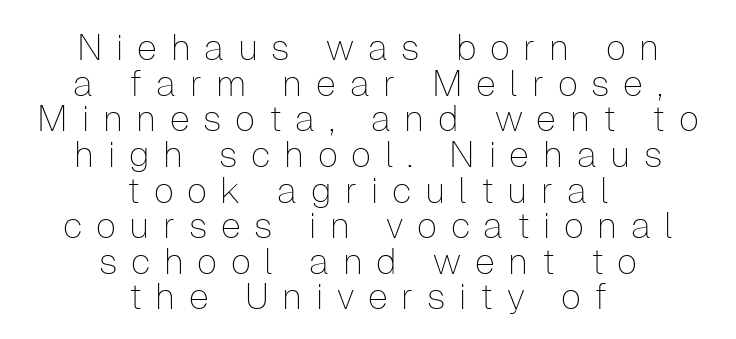
Notice how the passage keeps no hard edge, just a central spine. A typesetter would call this proportional, since set widths differ per character. If you measured baseline to baseline, you'd find a short distance. The foot of each line stays bare and open. Weight: in the light-to-regular range.
